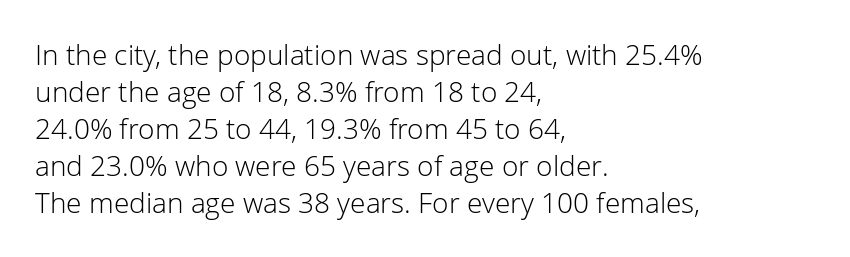
The image shows 28 px light sans-serif type, upright; set left-aligned, normal line spacing (1.32x), normal letter spacing, not underlined; low stroke contrast and a medium x-height.
